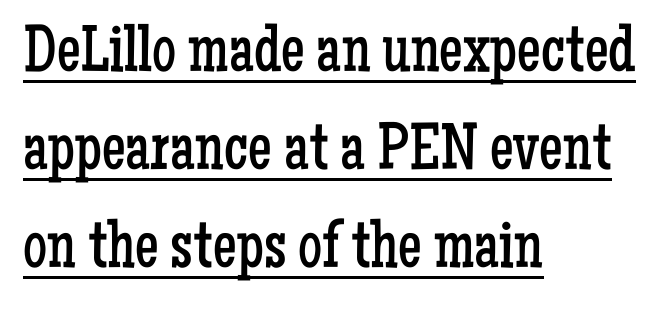
Left-aligned paragraph, ragged on the right. You could call the tracking neutral — neither tight nor loose. Serifs: yes, visible at the terminals of the letterforms. The lettering is marked with a stroke running underneath it. Ink coverage per letter is moderate at most.
